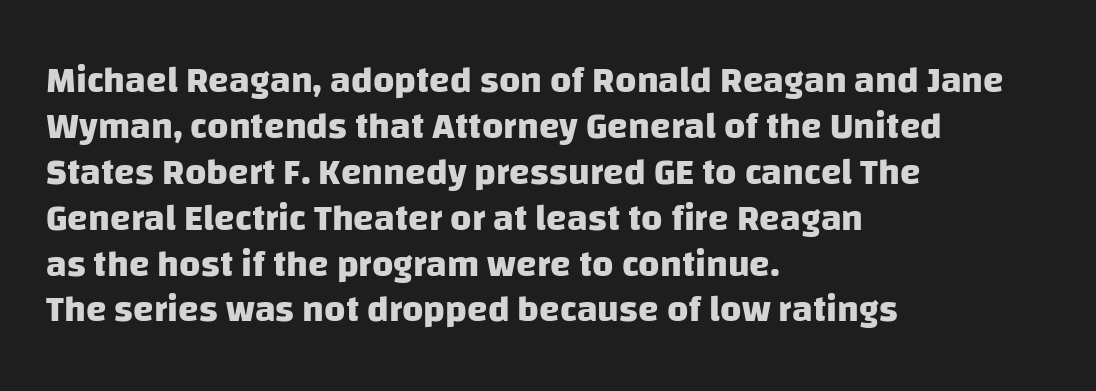
{"serif": "no", "bold": "yes", "weight": "heavy", "width": "normal", "stroke_contrast": "low", "x_height": "large", "monospaced": "no", "underline": "no", "align": "left", "line_spacing_ratio": 1.24, "letter_spacing": "normal", "letter_spacing_em": 0.0, "glyph_px": 37}
